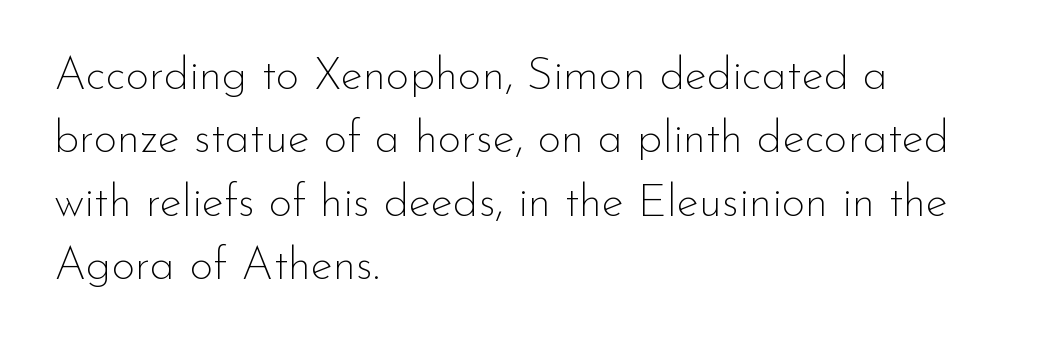
Unbolded letterforms with no extra heft. The characters display no serif detailing; their extremities are plain. Does the lettering tilt? It doesn't — this is upright. The passage is arranged the way most books set body copy — flush left. The letters sit at their default tracking, neither squeezed nor spread. Does the leading feel generous? No, just average.
